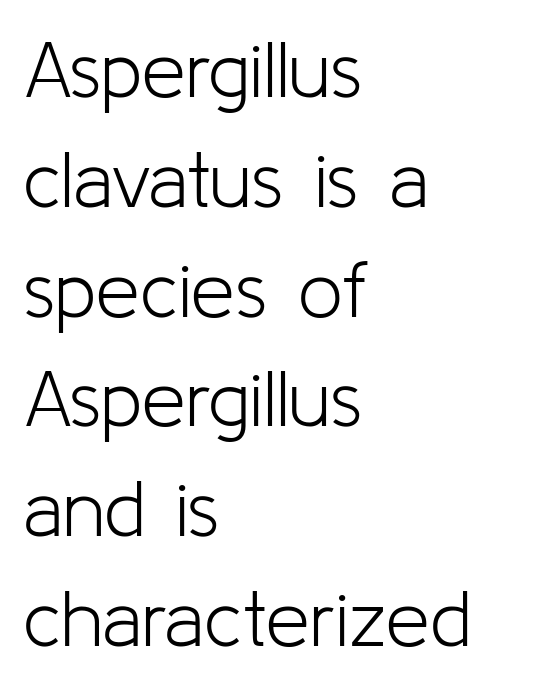
Q: Is the text bold? A: No.
Q: Is the text italic (slanted)? A: No, it is upright.
Q: Is the typeface a serif or a sans-serif typeface? A: Sans-serif.
Q: Is the text underlined? A: No.
Q: How is the paragraph aligned? A: Left-aligned.
Q: Is the spacing between letters normal or unusually wide? A: Normal.
Q: Is the spacing between lines tight, normal or loose? A: Normal.
Q: Width (condensed, normal, or wide)? A: Normal.
Q: Stroke contrast? A: Low.
Q: x-height? A: Medium.
Q: Monospaced? A: No.
